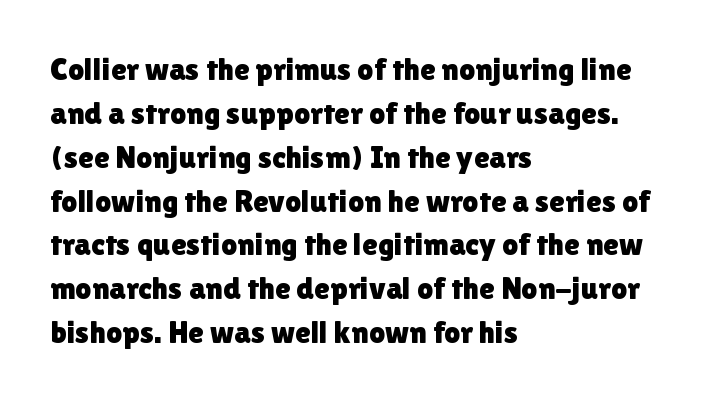
{"serif": "no", "italic": "no", "width": "normal", "x_height": "medium", "monospaced": "no", "underline": "no", "align": "left", "line_spacing": "normal", "line_spacing_ratio": 1.37, "letter_spacing": "normal", "letter_spacing_em": 0.0, "glyph_px": 32}
